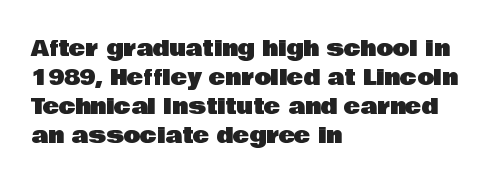
The image shows 22 px text type, upright; set left-aligned, normal line spacing (1.32x), normal letter spacing, not underlined.
